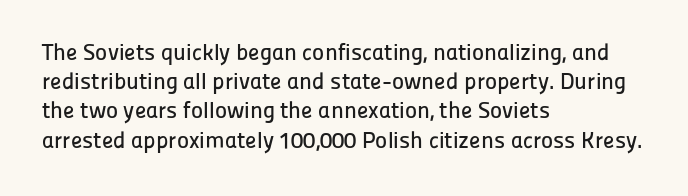
The image shows 23 px text type, upright; set left-aligned, normal line spacing (1.27x), normal letter spacing, not underlined.
